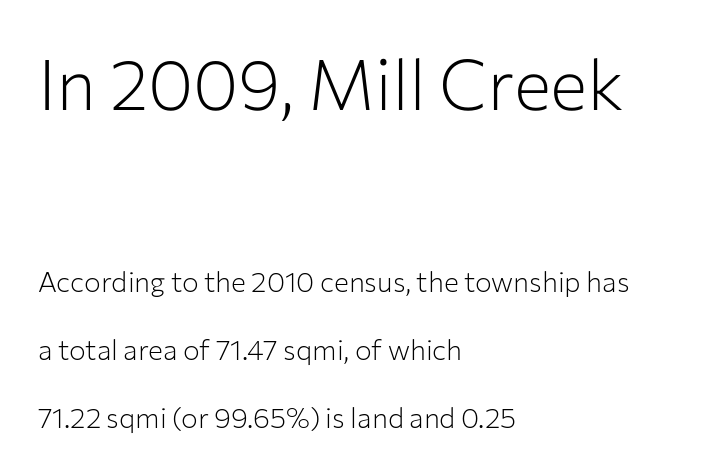
The image shows 70 px light sans-serif type, upright; set left-aligned, loose line spacing (2.42x), normal letter spacing, not underlined; the first (top) block is 2.5x larger; low stroke contrast and a medium x-height.
